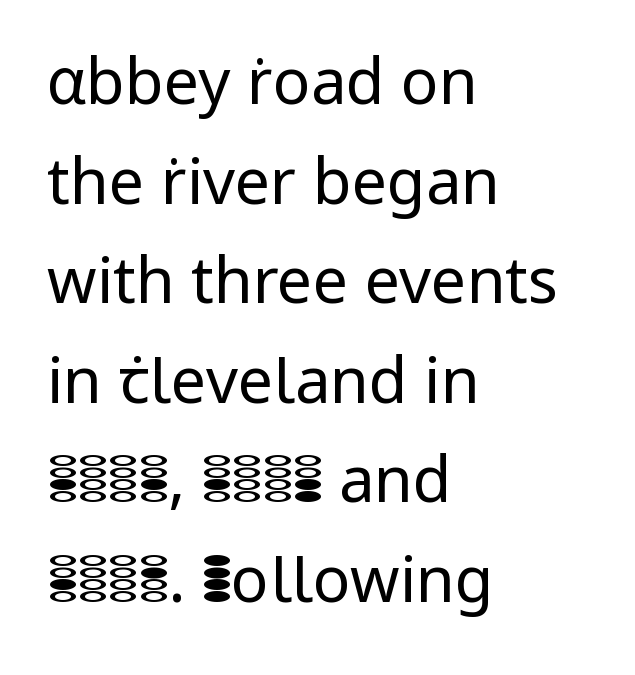
Q: Is the text bold? A: No.
Q: Is the text italic (slanted)? A: No, it is upright.
Q: Is the typeface a serif or a sans-serif typeface? A: Sans-serif.
Q: Is the text underlined? A: No.
Q: How is the paragraph aligned? A: Left-aligned.
Q: Is the spacing between letters normal or unusually wide? A: Normal.
Q: Is the spacing between lines tight, normal or loose? A: Normal.
Q: Width (condensed, normal, or wide)? A: Normal.
Q: Stroke contrast? A: Low.
Q: x-height? A: Medium.
Q: Monospaced? A: No.
